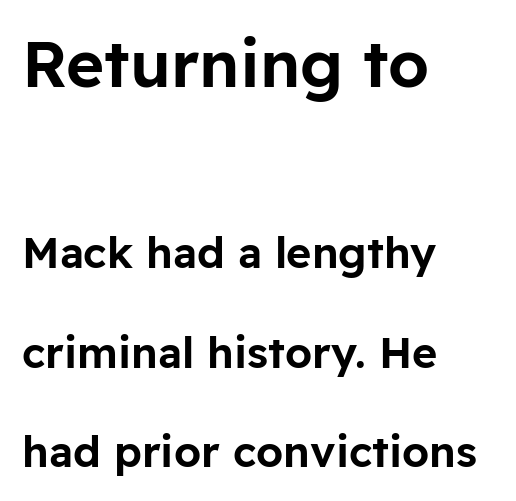
The image shows 65 px sans-serif type, upright; set left-aligned, loose line spacing (2.32x), normal letter spacing, not underlined; the first (top) block is 1.51x larger; low stroke contrast and a medium x-height.
